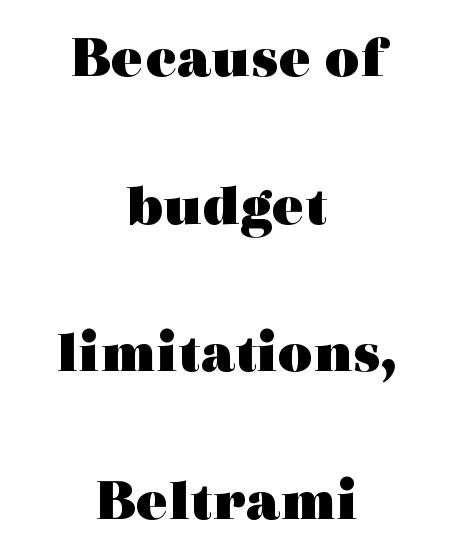
Q: Is the text bold? A: Yes.
Q: Is the text italic (slanted)? A: No, it is upright.
Q: Is the typeface a serif or a sans-serif typeface? A: Serif.
Q: Is the text underlined? A: No.
Q: How is the paragraph aligned? A: Centered.
Q: Is the spacing between letters normal or unusually wide? A: Normal.
Q: Is the spacing between lines tight, normal or loose? A: Loose.
Q: Width (condensed, normal, or wide)? A: Wide.
Q: x-height? A: Medium.
Q: Monospaced? A: No.
